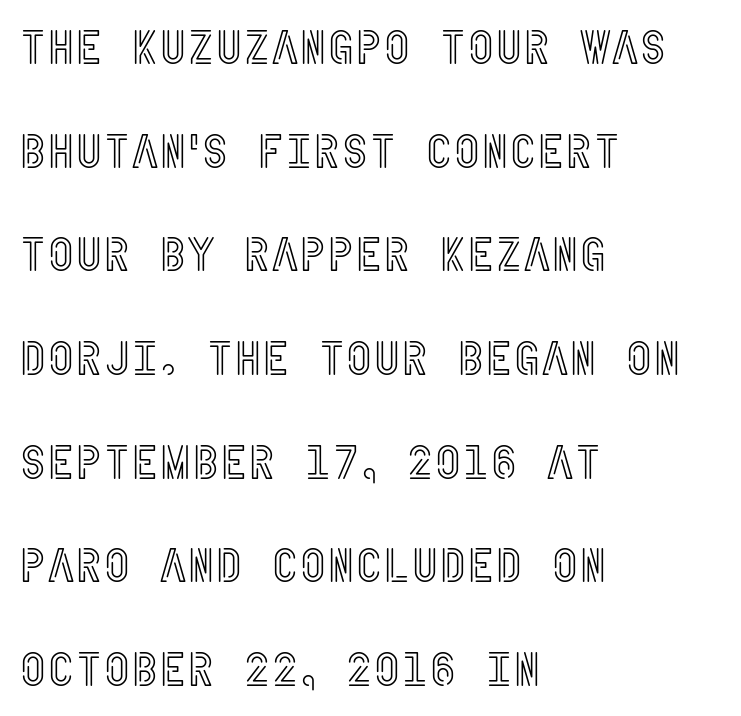
Interline gaps are noticeably wide in this sample. When letters stand straight like this, we call the style roman or upright. All the whitespace from short lines collects on the right. Observe the ordinary spacing: letters are neighbours, not strangers. Check the space under the baseline: it is left empty.
